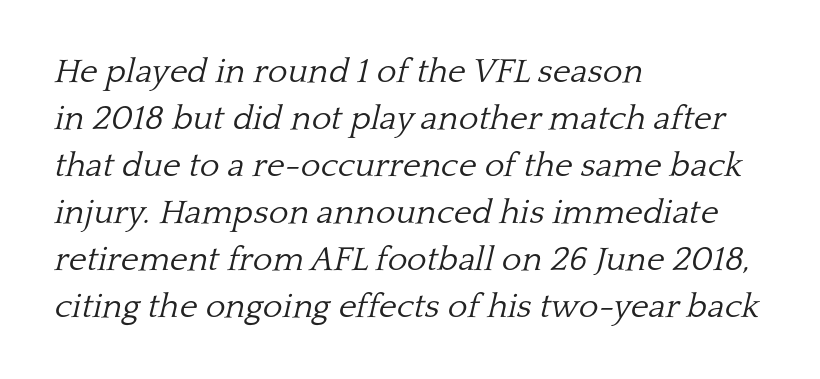
Q: Is the text bold? A: No.
Q: Is the text italic (slanted)? A: Yes, it leans right by about 13 degrees.
Q: Is the typeface a serif or a sans-serif typeface? A: Serif.
Q: Is the text underlined? A: No.
Q: How is the paragraph aligned? A: Left-aligned.
Q: Is the spacing between letters normal or unusually wide? A: Normal.
Q: Is the spacing between lines tight, normal or loose? A: Normal.
Q: Width (condensed, normal, or wide)? A: Normal.
Q: Stroke contrast? A: Low.
Q: x-height? A: Medium.
Q: Monospaced? A: No.
